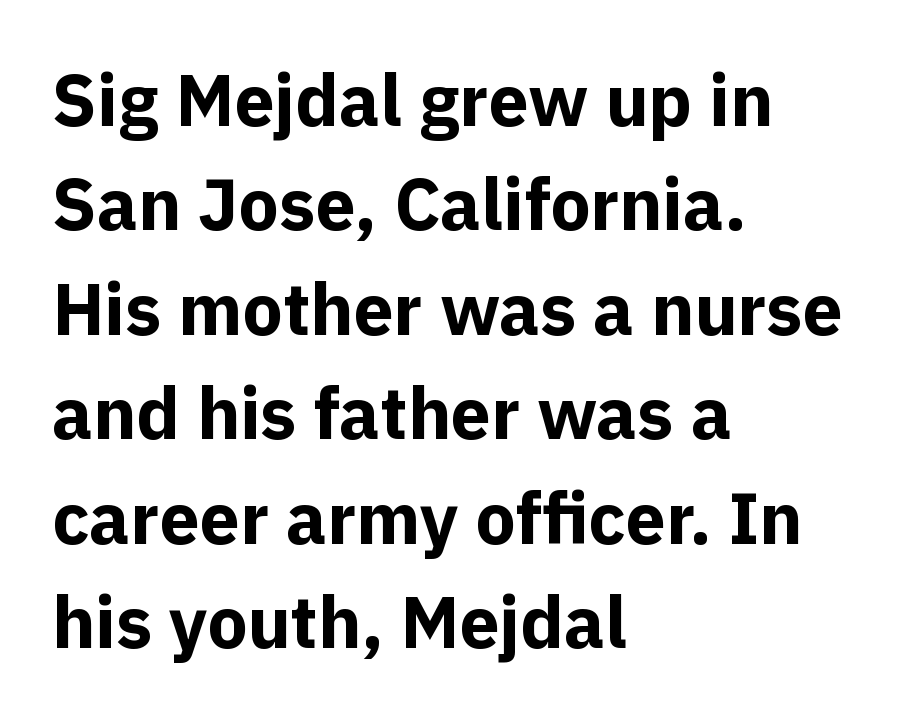
The image shows 72 px bold sans-serif type, upright; set left-aligned, normal line spacing (1.45x), normal letter spacing, not underlined; a medium x-height.
